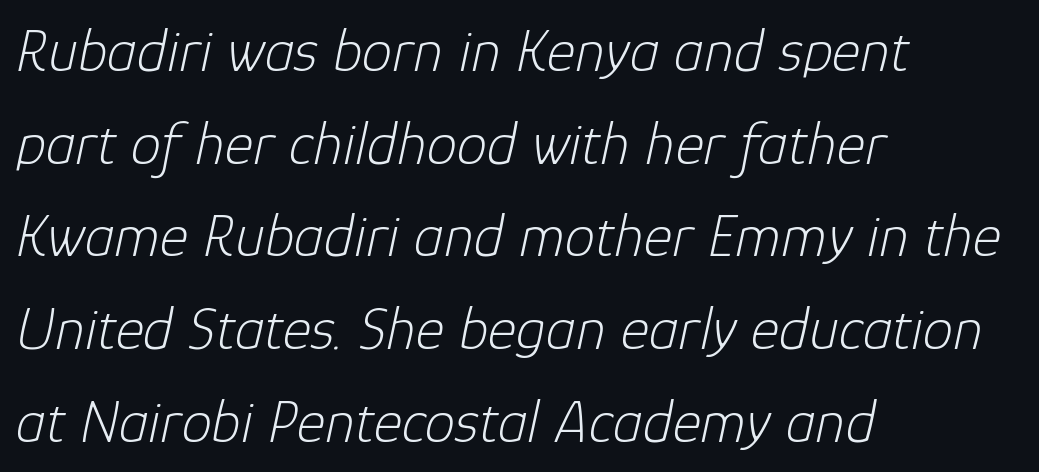
Stroke mass is kept to a normal reading level or below. The passage shown stacks its lines at a standard gap. Words float on clear page, feet unadorned. The specimen reads as italic at a glance. There is no visible air inserted between adjacent glyphs. Notice how the passage keeps a crisp vertical edge on the left only.
